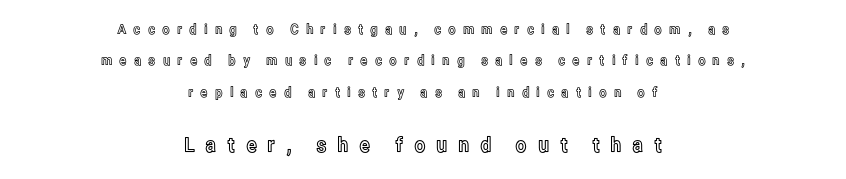
{"italic": "no", "underline": "no", "align": "center", "line_spacing": "loose", "line_spacing_ratio": 2.24, "letter_spacing": "wide", "letter_spacing_em": 0.49, "larger_block": "second", "size_ratio": 1.5, "glyph_px": 21}
